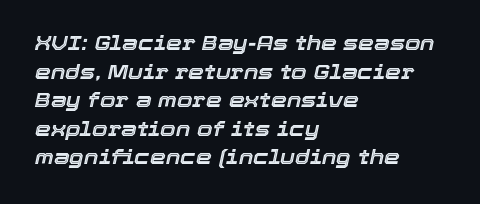
The image shows 20 px text type, italic (leaning right); set left-aligned, normal line spacing (1.43x), normal letter spacing, not underlined.
